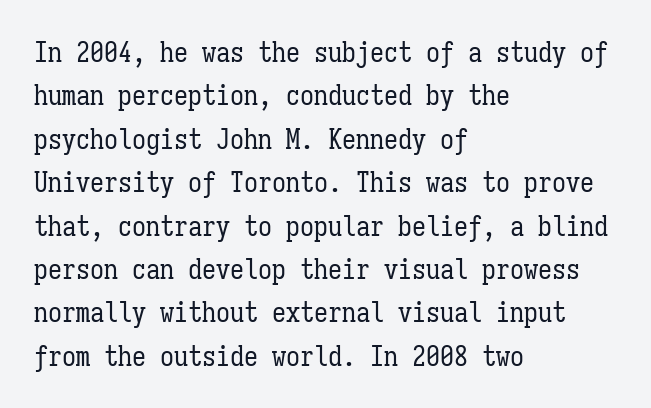
Q: Is the text bold? A: No.
Q: Is the text italic (slanted)? A: No, it is upright.
Q: Is the text underlined? A: No.
Q: How is the paragraph aligned? A: Left-aligned.
Q: Is the spacing between letters normal or unusually wide? A: Normal.
Q: Is the spacing between lines tight, normal or loose? A: Normal.
Q: Width (condensed, normal, or wide)? A: Condensed.
Q: Stroke contrast? A: Low.
Q: x-height? A: Medium.
Q: Monospaced? A: Yes.
